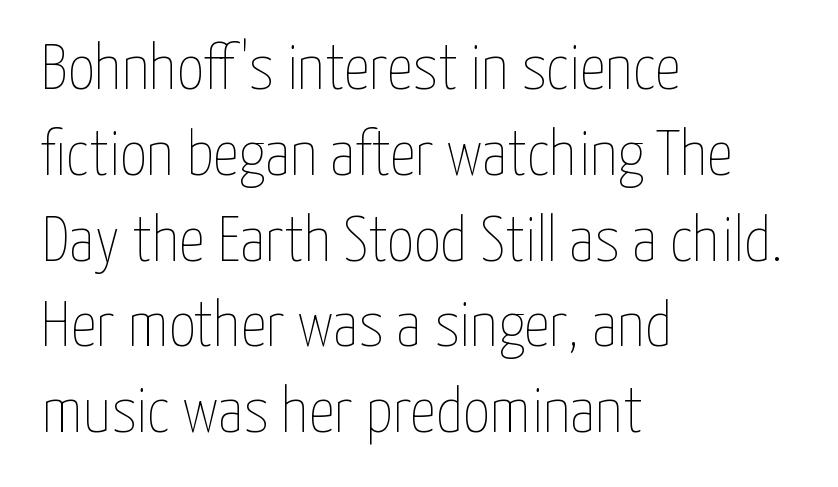
{"italic": "no", "bold": "no", "weight": "thin", "width": "condensed", "stroke_contrast": "low", "x_height": "medium", "monospaced": "no", "underline": "no", "align": "left", "line_spacing": "normal", "line_spacing_ratio": 1.32, "letter_spacing": "normal", "letter_spacing_em": 0.0, "glyph_px": 65}
